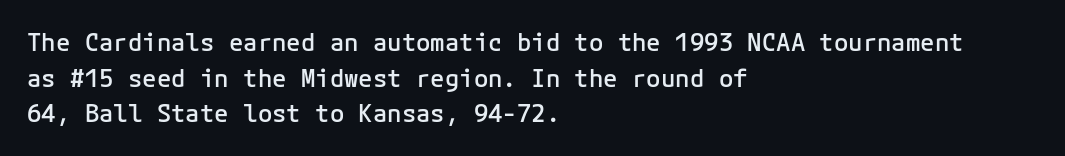
Q: Is the text bold? A: Semi-bold.
Q: Is the text italic (slanted)? A: No, it is upright.
Q: Is the text underlined? A: No.
Q: How is the paragraph aligned? A: Left-aligned.
Q: Is the spacing between letters normal or unusually wide? A: Normal.
Q: Is the spacing between lines tight, normal or loose? A: Normal.
